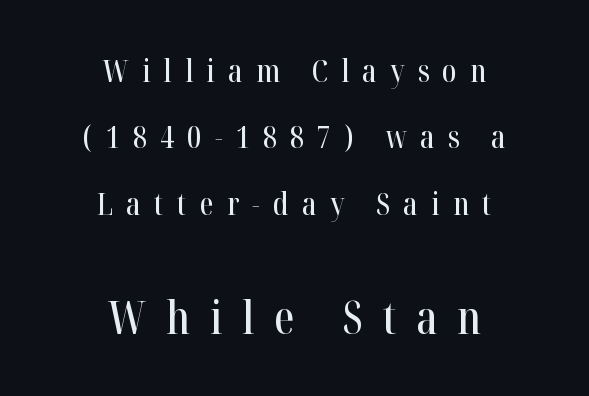
Q: Is the text italic (slanted)? A: No, it is upright.
Q: Is the typeface a serif or a sans-serif typeface? A: Serif.
Q: Is the text underlined? A: No.
Q: How is the paragraph aligned? A: Centered.
Q: Is the spacing between letters normal or unusually wide? A: Unusually wide.
Q: Is the spacing between lines tight, normal or loose? A: Loose.
Q: Which block of text is set in a larger size, the first (top) or the second (bottom)? A: The second (bottom) one.
Q: Width (condensed, normal, or wide)? A: Condensed.
Q: Stroke contrast? A: High.
Q: x-height? A: Medium.
Q: Monospaced? A: No.
